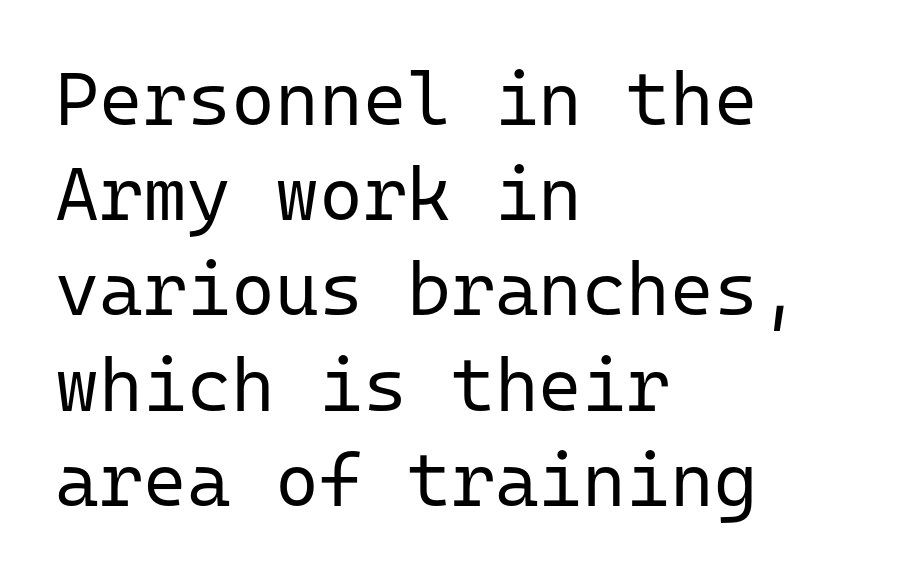
The image shows 75 px regular-weight sans-serif type, upright, monospaced; set left-aligned, normal line spacing (1.27x), normal letter spacing, not underlined; low stroke contrast and a medium x-height.
